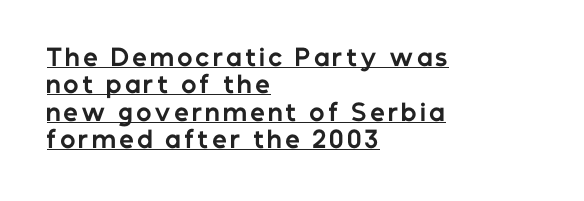
Q: Is the text bold? A: Yes.
Q: Is the text italic (slanted)? A: No, it is upright.
Q: Is the text underlined? A: Yes.
Q: How is the paragraph aligned? A: Left-aligned.
